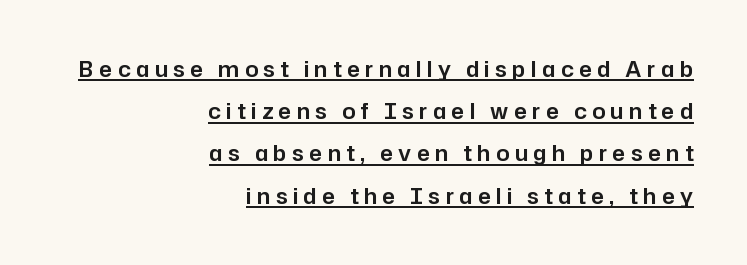
Q: Is the text italic (slanted)? A: No, it is upright.
Q: Is the text underlined? A: Yes.
Q: How is the paragraph aligned? A: Right-aligned.
Q: Is the spacing between letters normal or unusually wide? A: Unusually wide.
Q: Is the spacing between lines tight, normal or loose? A: Loose.
